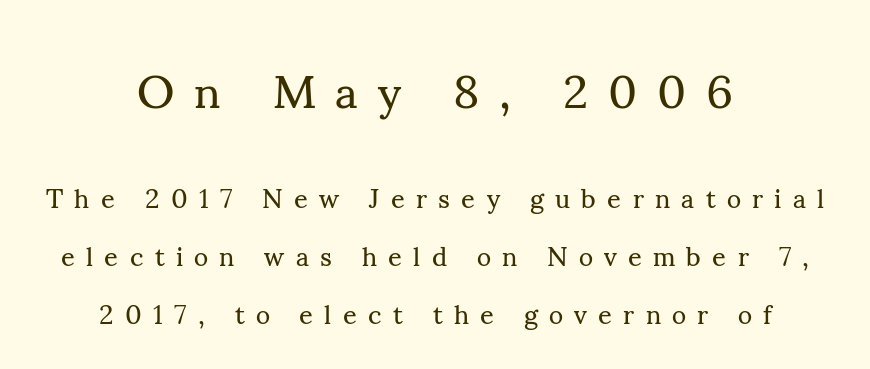
Stem width sits at or under what a default text font uses. Proportional: the letters do not fall into vertical columns. The paragraph has two soft edges and a firm central axis. Note: larger setting up top, smaller setting below.
